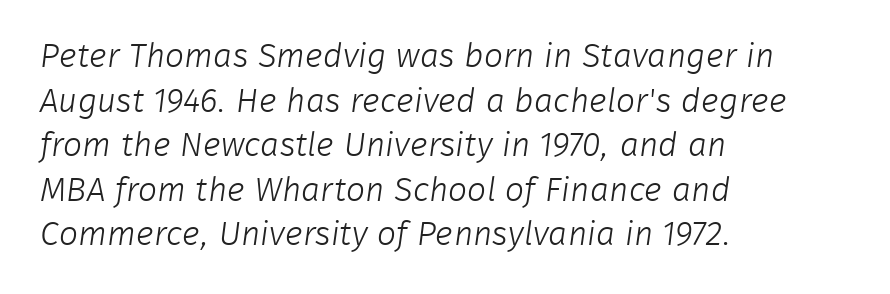
Note the varied advance widths — an 'i' is clearly narrower than an 'm'. All the whitespace from short lines collects on the right. The weight tops out at a normal text grade. Notice how descenders clear the ascenders below comfortably — that's standard leading. The string is rendered with underlining switched off.
